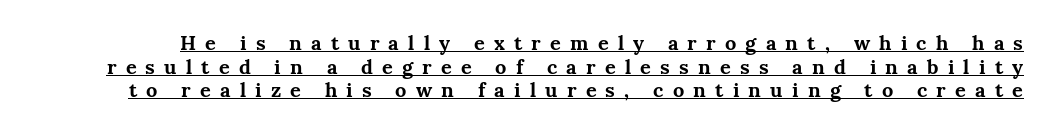
The image shows 20 px bold type, upright; set line spacing 1.18x, unusually wide letter spacing (+0.46 em), underlined.
